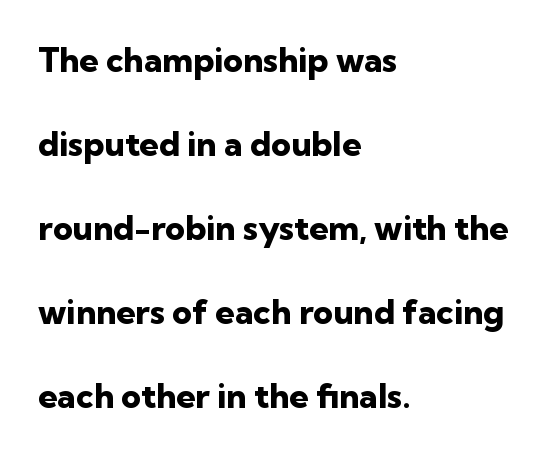
Q: Is the text bold? A: Yes.
Q: Is the text italic (slanted)? A: No, it is upright.
Q: Is the typeface a serif or a sans-serif typeface? A: Sans-serif.
Q: Is the text underlined? A: No.
Q: How is the paragraph aligned? A: Left-aligned.
Q: Is the spacing between letters normal or unusually wide? A: Normal.
Q: Is the spacing between lines tight, normal or loose? A: Loose.
Q: Width (condensed, normal, or wide)? A: Normal.
Q: Stroke contrast? A: Low.
Q: x-height? A: Medium.
Q: Monospaced? A: No.
